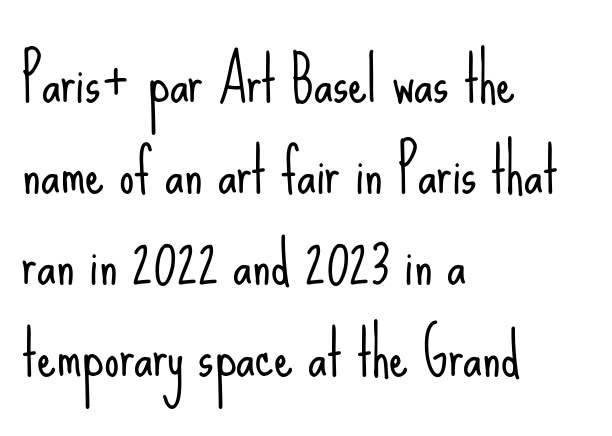
{"serif": "no", "italic": "no", "bold": "no", "weight": "light", "width": "condensed", "stroke_contrast": "low", "x_height": "small", "monospaced": "no", "underline": "no", "align": "left", "line_spacing": "normal", "line_spacing_ratio": 1.52, "letter_spacing": "normal", "letter_spacing_em": 0.0, "glyph_px": 60}
